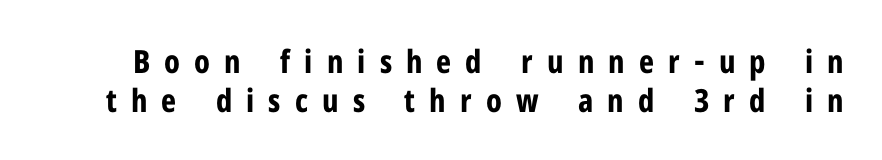
Q: Is the text bold? A: Yes.
Q: Is the text italic (slanted)? A: No, it is upright.
Q: Is the typeface a serif or a sans-serif typeface? A: Sans-serif.
Q: Is the text underlined? A: No.
Q: Is the spacing between letters normal or unusually wide? A: Unusually wide.
Q: Width (condensed, normal, or wide)? A: Condensed.
Q: Stroke contrast? A: Low.
Q: x-height? A: Medium.
Q: Monospaced? A: No.
